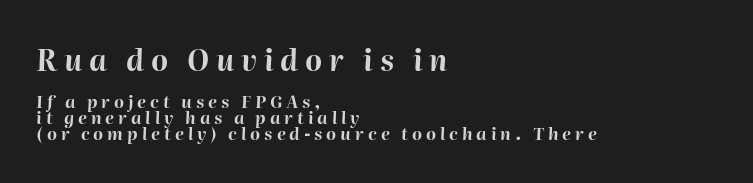
Q: Is the text bold? A: Yes.
Q: Is the text italic (slanted)? A: Yes, it leans right by about 2 degrees.
Q: Is the text underlined? A: No.
Q: How is the paragraph aligned? A: Left-aligned.
Q: Is the spacing between letters normal or unusually wide? A: Unusually wide.
Q: Is the spacing between lines tight, normal or loose? A: Tight.
Q: Which block of text is set in a larger size, the first (top) or the second (bottom)? A: The first (top) one.
Q: Width (condensed, normal, or wide)? A: Normal.
Q: Stroke contrast? A: High.
Q: x-height? A: Medium.
Q: Monospaced? A: No.
